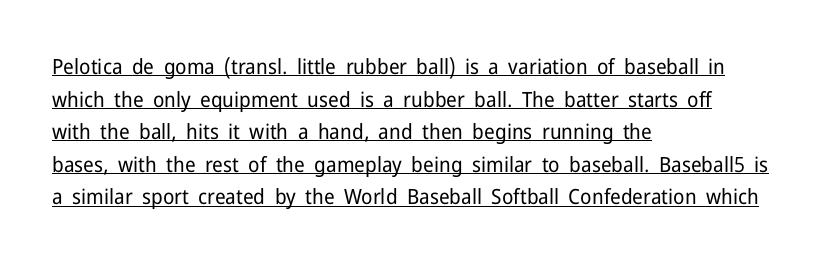
Q: Is the text bold? A: No.
Q: Is the text italic (slanted)? A: No, it is upright.
Q: Is the text underlined? A: Yes.
Q: How is the paragraph aligned? A: Left-aligned.
Q: Is the spacing between letters normal or unusually wide? A: Normal.
Q: Is the spacing between lines tight, normal or loose? A: Normal.
